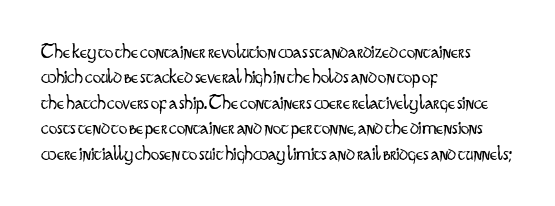
{"italic": "no", "bold": "no", "underline": "no", "align": "left", "line_spacing_ratio": 1.21, "letter_spacing": "normal", "letter_spacing_em": 0.0, "glyph_px": 21}
